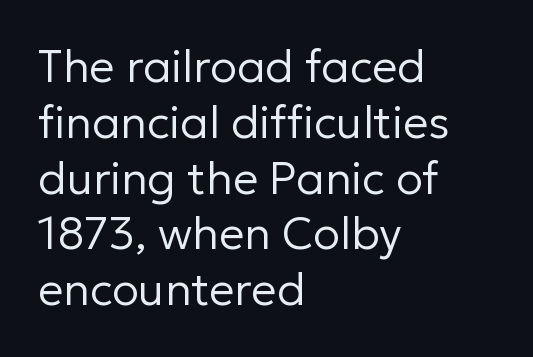
{"serif": "no", "italic": "no", "bold": "no", "weight": "regular", "width": "normal", "stroke_contrast": "low", "x_height": "medium", "monospaced": "no", "underline": "no", "align": "left", "line_spacing_ratio": 1.24, "letter_spacing": "normal", "letter_spacing_em": 0.0, "glyph_px": 45}
